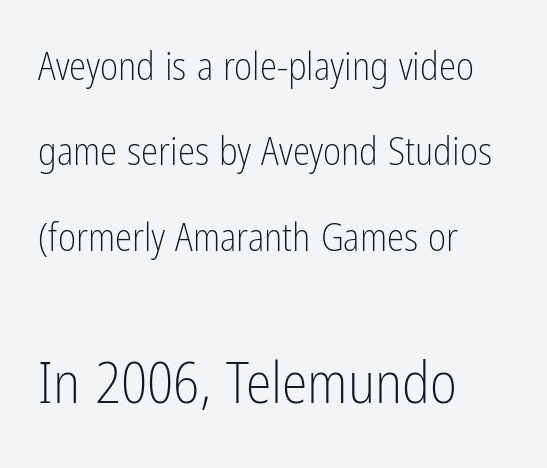
The image shows 58 px light, condensed sans-serif type, upright; set left-aligned, loose line spacing (2.19x), normal letter spacing, not underlined; the second (bottom) block is 1.49x larger; low stroke contrast and a medium x-height.
